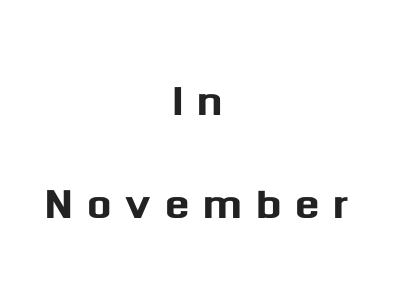
The image shows 58 px sans-serif type, upright; set centered, line spacing 1.78x, unusually wide letter spacing (+0.23 em), not underlined; medium stroke contrast and a medium x-height.
